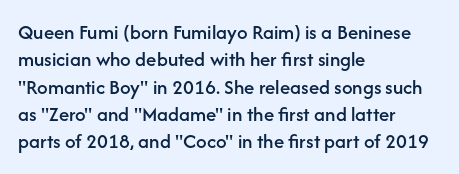
You could call the tracking neutral — neither tight nor loose. Honestly, there is no underline to notice here at all. This is roman type, the default non-slanted kind. Compared with a centered layout, this one pins lines to the left instead. Interline gaps are of average width in this sample.
